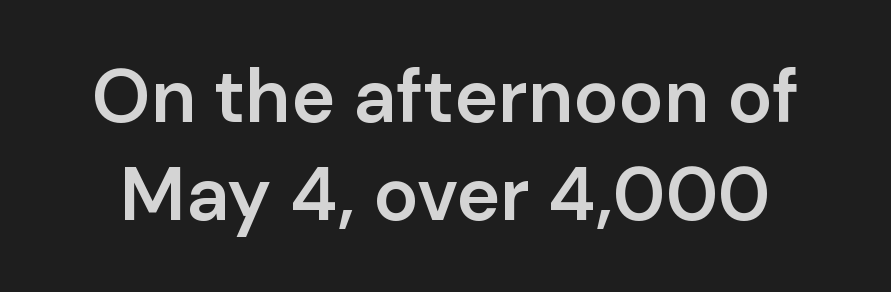
{"serif": "no", "italic": "no", "bold": "semi", "weight": "semibold", "width": "normal", "stroke_contrast": "low", "x_height": "medium", "monospaced": "no", "underline": "no", "line_spacing": "normal", "line_spacing_ratio": 1.31, "letter_spacing": "normal", "letter_spacing_em": 0.0, "glyph_px": 75}
